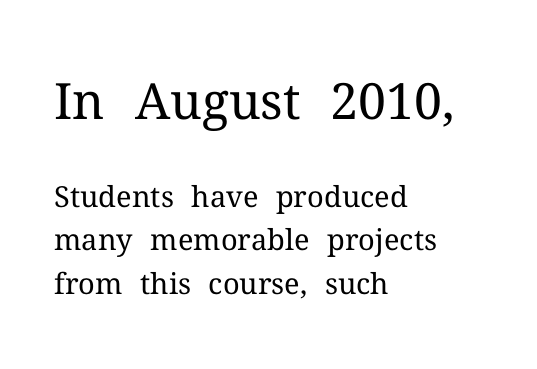
Plain, unruled lines of type. Unbolded letterforms with no extra heft. Nothing unusual about the tracking: characters are spaced as the font intends. Line spacing here is normal. Is the block centered? No — it sits flush against the left margin. Yep, those are serifs on the letters.
